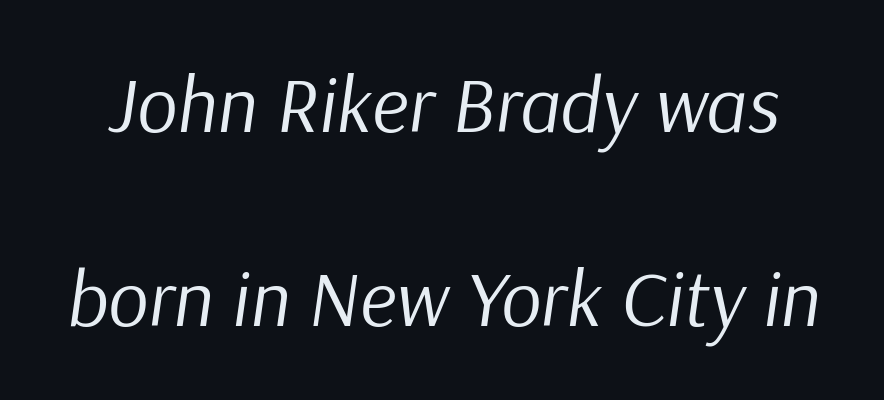
{"italic": "yes", "lean": "right", "slant_degrees": 9, "bold": "no", "weight": "regular", "width": "normal", "stroke_contrast": "low", "x_height": "medium", "monospaced": "no", "underline": "no", "line_spacing": "loose", "line_spacing_ratio": 2.45, "letter_spacing": "normal", "letter_spacing_em": 0.0, "glyph_px": 79}
